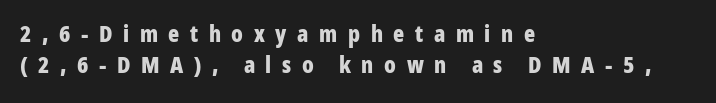
{"italic": "no", "bold": "yes", "underline": "no", "align": "left", "line_spacing": "normal", "line_spacing_ratio": 1.34, "letter_spacing": "wide", "letter_spacing_em": 0.46, "glyph_px": 23}
